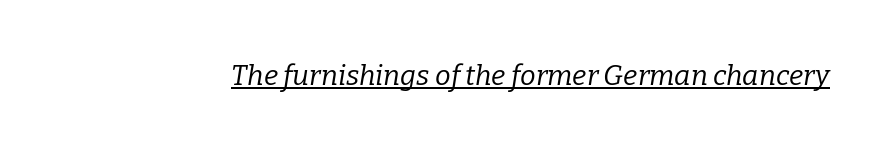
{"serif": "yes", "italic": "yes", "lean": "right", "slant_degrees": 9, "bold": "no", "weight": "regular", "width": "normal", "stroke_contrast": "low", "x_height": "medium", "monospaced": "no", "underline": "yes", "letter_spacing": "normal", "letter_spacing_em": 0.0, "glyph_px": 28}
